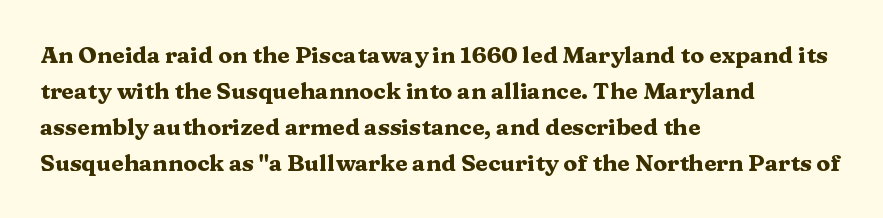
Q: Is the text bold? A: Yes.
Q: Is the text italic (slanted)? A: No, it is upright.
Q: Is the text underlined? A: No.
Q: How is the paragraph aligned? A: Left-aligned.
Q: Is the spacing between letters normal or unusually wide? A: Normal.
Q: Is the spacing between lines tight, normal or loose? A: Normal.
